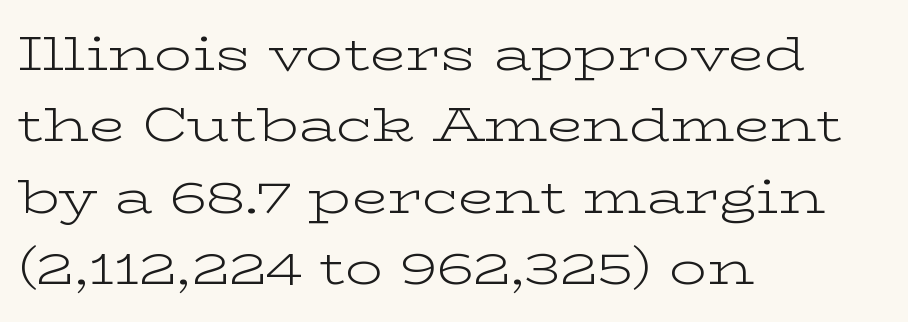
The image shows 47 px light, wide serif type, upright; set left-aligned, normal line spacing (1.52x), normal letter spacing, not underlined; low stroke contrast and a medium x-height.
